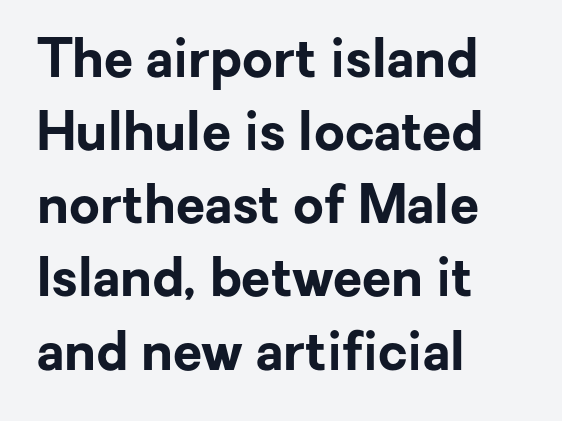
The leading is moderate, giving the passage an even texture. The passage is arranged the way most books set body copy — flush left. Any mark beneath the type? The region is blank. This sample uses an upright cut, with every glyph sitting square on the baseline. The type is set solid horizontally, with unmodified tracking. Varying glyph widths throughout — classic text-font behaviour.
